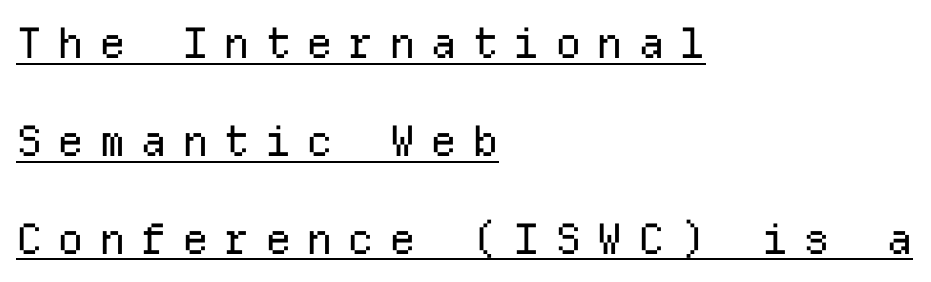
The image shows 42 px regular-weight sans-serif type, upright, monospaced; set left-aligned, loose line spacing (2.33x), unusually wide letter spacing (+0.35 em), underlined; low stroke contrast and a medium x-height.
